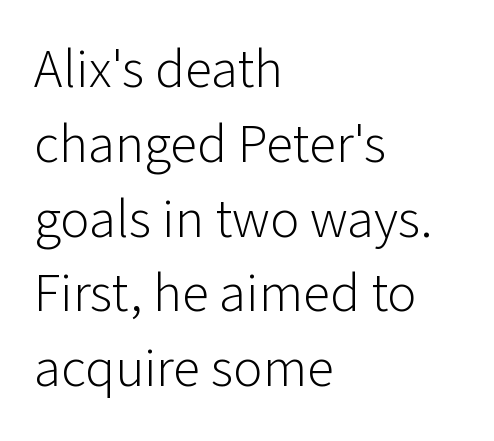
The image shows 55 px light sans-serif type, upright; set left-aligned, normal line spacing (1.36x), normal letter spacing, not underlined; low stroke contrast and a medium x-height.
